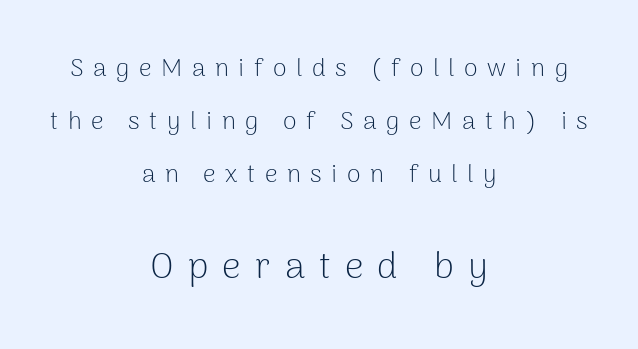
{"serif": "no", "italic": "no", "bold": "no", "weight": "light", "width": "normal", "stroke_contrast": "low", "x_height": "medium", "monospaced": "no", "underline": "no", "align": "center", "line_spacing": "loose", "line_spacing_ratio": 2.13, "letter_spacing": "wide", "letter_spacing_em": 0.38, "larger_block": "second", "size_ratio": 1.48, "glyph_px": 37}
